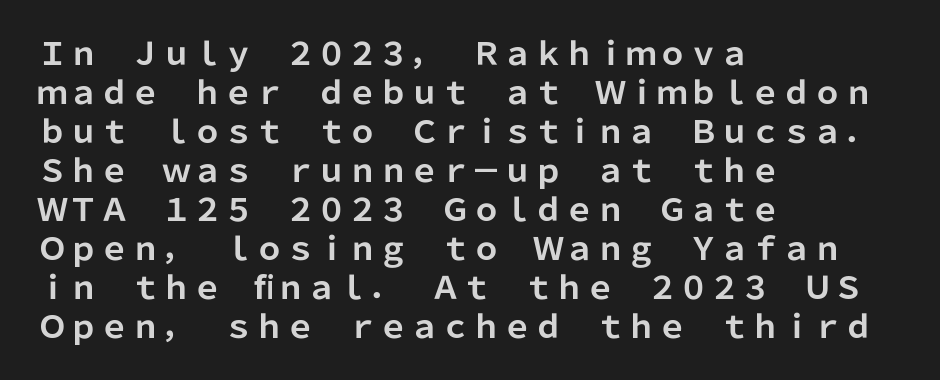
Q: Is the text bold? A: Yes.
Q: Is the text italic (slanted)? A: No, it is upright.
Q: Is the typeface a serif or a sans-serif typeface? A: Sans-serif.
Q: Is the text underlined? A: No.
Q: How is the paragraph aligned? A: Left-aligned.
Q: Is the spacing between letters normal or unusually wide? A: Normal.
Q: Is the spacing between lines tight, normal or loose? A: Normal.
Q: Width (condensed, normal, or wide)? A: Normal.
Q: Stroke contrast? A: Low.
Q: x-height? A: Medium.
Q: Monospaced? A: No.
